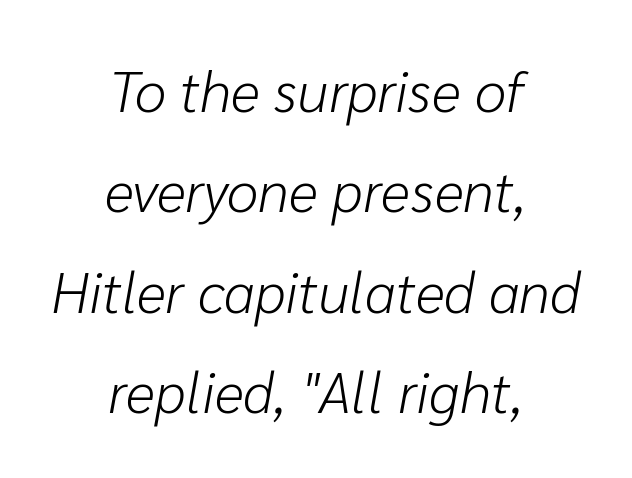
Has an underline been added? It has not. The paragraph shown floats in the horizontal middle. Quick note: italic. This is not heavy type; no bold has been used. The passage shown is typed in a proportional face where columns would drift.
